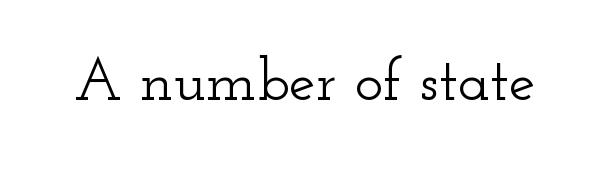
Every stem runs plumb, perpendicular to the baseline. Little horizontal feet cap the strokes, marking this as serif type. Proportional: the letters do not fall into vertical columns. The string is rendered with underlining switched off.
